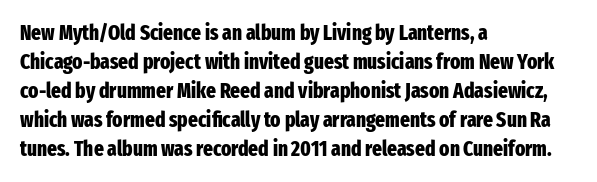
The image shows 21 px bold type, upright; set left-aligned, normal line spacing (1.38x), normal letter spacing, not underlined.
